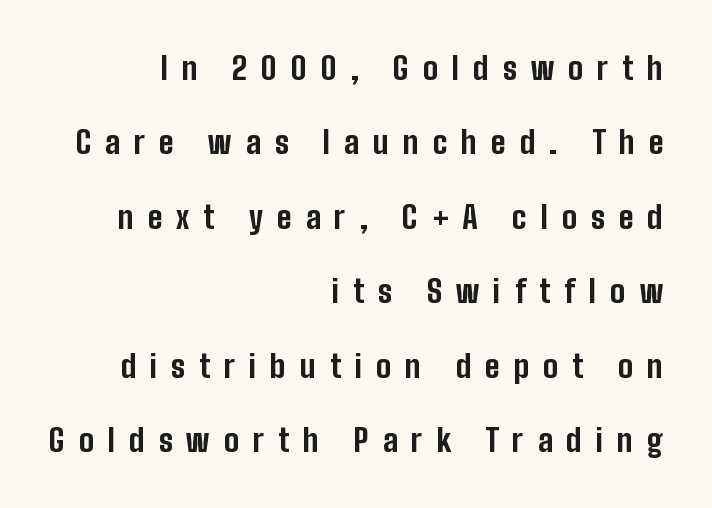
{"serif": "no", "italic": "no", "bold": "yes", "weight": "bold", "width": "condensed", "stroke_contrast": "low", "x_height": "medium", "monospaced": "no", "underline": "no", "align": "right", "line_spacing": "loose", "line_spacing_ratio": 2.4, "letter_spacing": "wide", "letter_spacing_em": 0.45, "glyph_px": 31}
